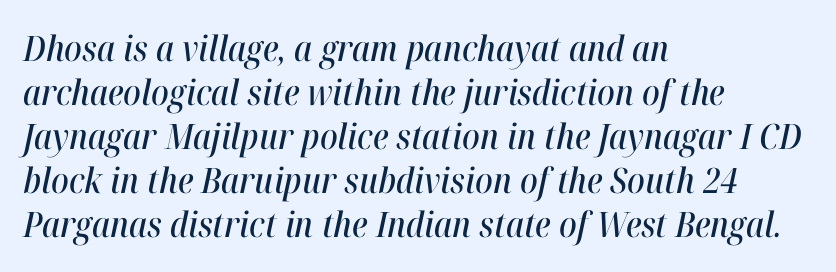
Q: Is the text italic (slanted)? A: Yes, it leans right by about 12 degrees.
Q: Is the text underlined? A: No.
Q: How is the paragraph aligned? A: Left-aligned.
Q: Is the spacing between letters normal or unusually wide? A: Normal.
Q: Is the spacing between lines tight, normal or loose? A: Normal.
Q: Width (condensed, normal, or wide)? A: Condensed.
Q: Stroke contrast? A: High.
Q: x-height? A: Medium.
Q: Monospaced? A: No.
